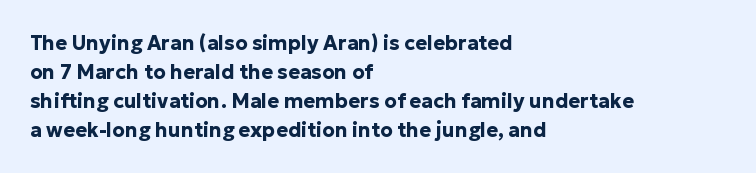
Q: Is the text bold? A: Yes.
Q: Is the text italic (slanted)? A: No, it is upright.
Q: Is the text underlined? A: No.
Q: How is the paragraph aligned? A: Left-aligned.
Q: Is the spacing between letters normal or unusually wide? A: Normal.
Q: Is the spacing between lines tight, normal or loose? A: Normal.
